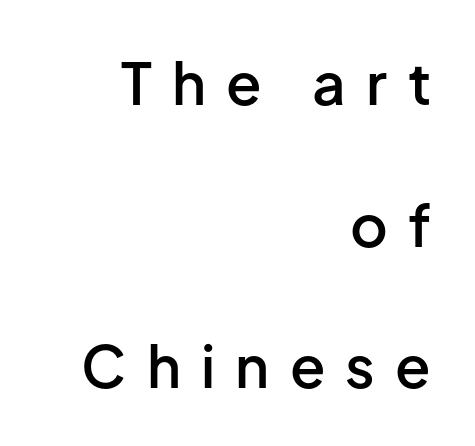
The characters look somewhat weighty, a semibold short of true bold. The face used here is a sans, in the tradition of grotesques and geometrics. This sample trades compactness for vertical openness between lines. Italic: no, the glyphs are upright roman. Line endings align vertically; line beginnings do not.
